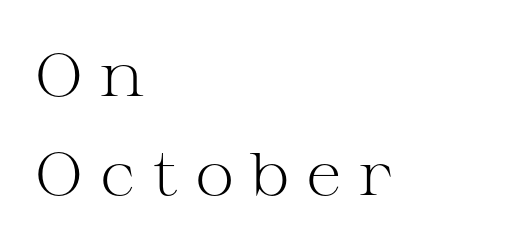
Q: Is the text bold? A: No.
Q: Is the text italic (slanted)? A: No, it is upright.
Q: Is the typeface a serif or a sans-serif typeface? A: Serif.
Q: Is the text underlined? A: No.
Q: How is the paragraph aligned? A: Left-aligned.
Q: Is the spacing between letters normal or unusually wide? A: Unusually wide.
Q: Is the spacing between lines tight, normal or loose? A: Normal.
Q: Width (condensed, normal, or wide)? A: Wide.
Q: Stroke contrast? A: Medium.
Q: x-height? A: Medium.
Q: Monospaced? A: No.
